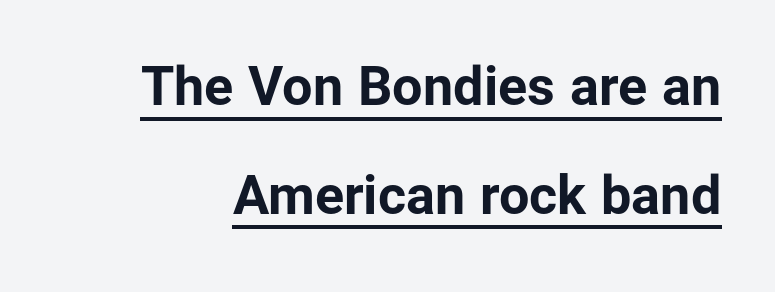
This is roman type, the default non-slanted kind. The typesetting leans heavy: a genuine bold. The rendering uses natural spacing where letterforms have individual widths. Underlining? Definitely there. Honestly, the rows look like they've been pulled way apart.
